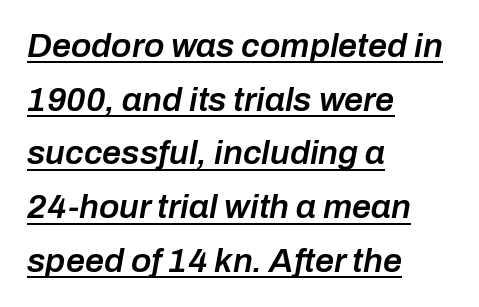
Q: Is the text bold? A: Semi-bold.
Q: Is the text italic (slanted)? A: Yes, it leans right by about 10 degrees.
Q: Is the text underlined? A: Yes.
Q: How is the paragraph aligned? A: Left-aligned.
Q: Is the spacing between letters normal or unusually wide? A: Normal.
Q: Is the spacing between lines tight, normal or loose? A: Normal.
Q: Width (condensed, normal, or wide)? A: Normal.
Q: Stroke contrast? A: Low.
Q: x-height? A: Medium.
Q: Monospaced? A: No.
